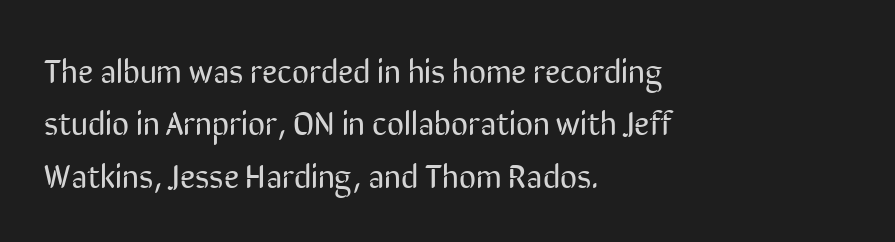
Q: Is the text bold? A: No.
Q: Is the text italic (slanted)? A: No, it is upright.
Q: Is the typeface a serif or a sans-serif typeface? A: Sans-serif.
Q: Is the text underlined? A: No.
Q: How is the paragraph aligned? A: Left-aligned.
Q: Is the spacing between letters normal or unusually wide? A: Normal.
Q: Is the spacing between lines tight, normal or loose? A: Normal.
Q: Width (condensed, normal, or wide)? A: Condensed.
Q: Stroke contrast? A: Low.
Q: x-height? A: Medium.
Q: Monospaced? A: No.
